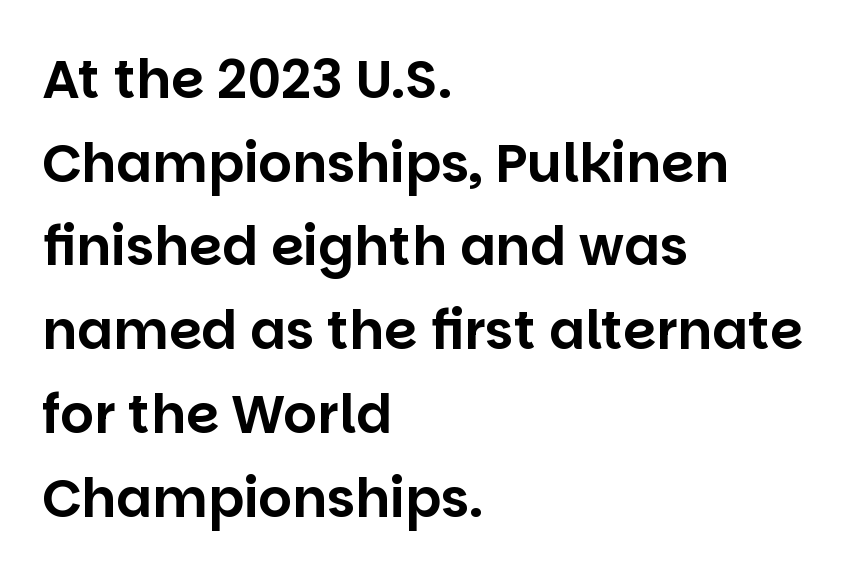
Q: Is the text italic (slanted)? A: No, it is upright.
Q: Is the typeface a serif or a sans-serif typeface? A: Sans-serif.
Q: Is the text underlined? A: No.
Q: How is the paragraph aligned? A: Left-aligned.
Q: Is the spacing between letters normal or unusually wide? A: Normal.
Q: Is the spacing between lines tight, normal or loose? A: Normal.
Q: Width (condensed, normal, or wide)? A: Normal.
Q: Stroke contrast? A: Low.
Q: x-height? A: Large.
Q: Monospaced? A: No.
